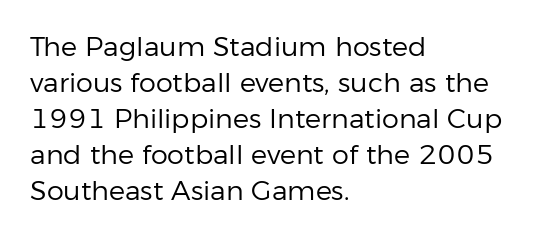
A clean baseline with only descenders dipping below it. The letters stand upright; this is a roman face. The letterforms sit shoulder to shoulder at normal distance. The compositor pushed each line to the left boundary.
